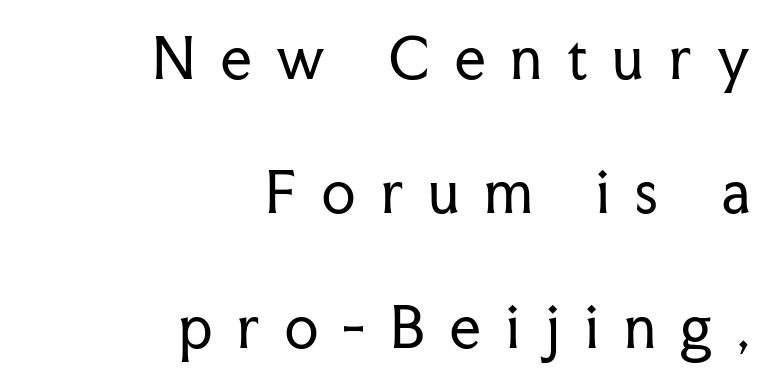
{"serif": "yes", "italic": "no", "bold": "no", "weight": "regular", "width": "normal", "stroke_contrast": "low", "x_height": "medium", "monospaced": "no", "underline": "no", "align": "right", "line_spacing": "loose", "line_spacing_ratio": 2.49, "letter_spacing": "wide", "letter_spacing_em": 0.47, "glyph_px": 54}
